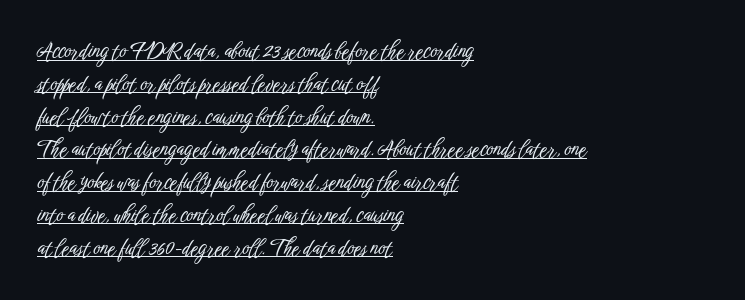
{"underline": "yes", "align": "left", "line_spacing": "normal", "line_spacing_ratio": 1.56, "letter_spacing": "normal", "letter_spacing_em": 0.0, "glyph_px": 21}
